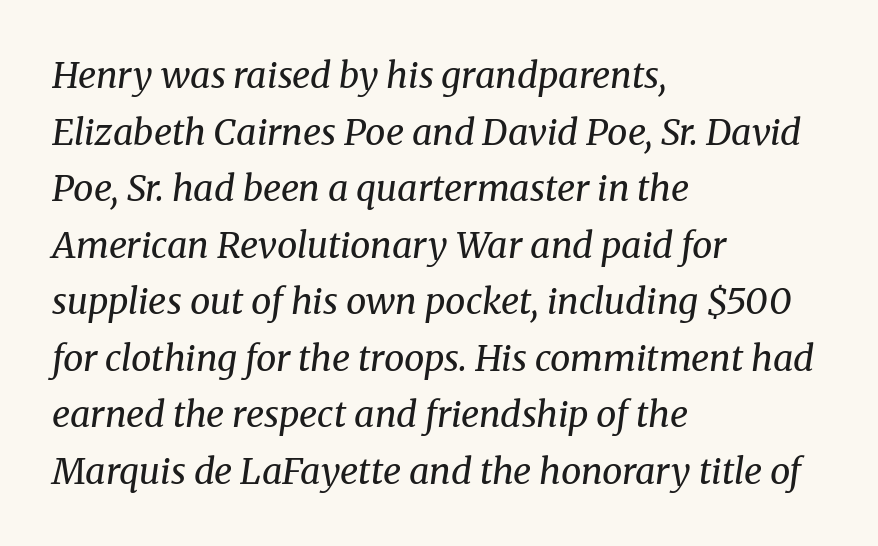
{"serif": "yes", "italic": "yes", "lean": "right", "slant_degrees": 8, "bold": "no", "weight": "regular", "width": "normal", "stroke_contrast": "medium", "x_height": "medium", "monospaced": "no", "underline": "no", "align": "left", "line_spacing": "normal", "line_spacing_ratio": 1.57, "letter_spacing": "normal", "letter_spacing_em": 0.0, "glyph_px": 36}
